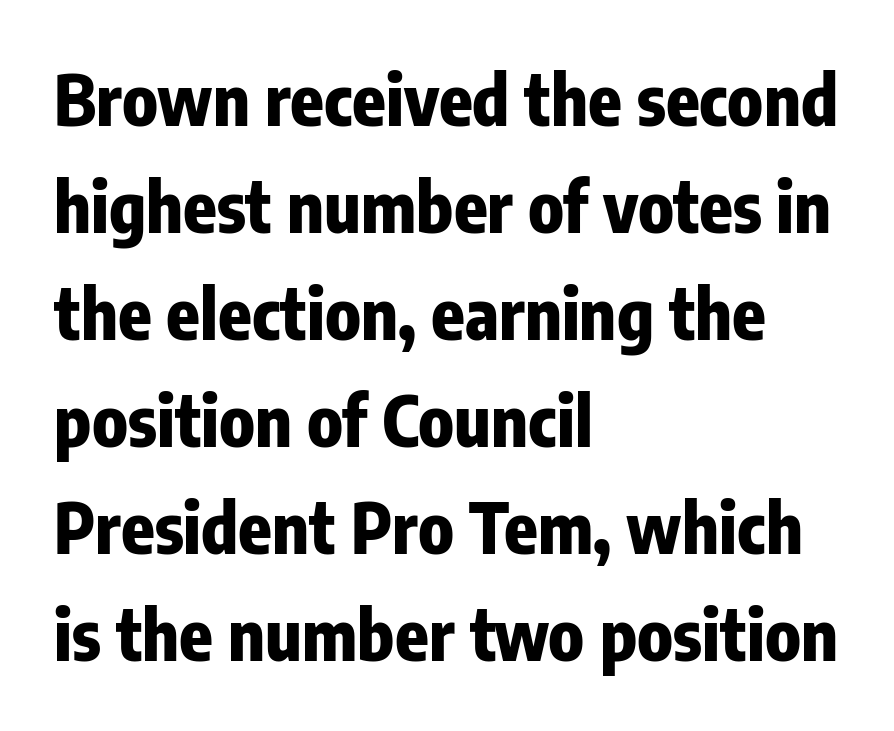
The letters are bold, with thick, heavy strokes. The characters display no serif detailing; their extremities are plain. Character widths vary here, with narrow letters taking less room than wide ones. The vertical gap from one line to the next is medium. No italicization has been applied; the sample stays upright.
